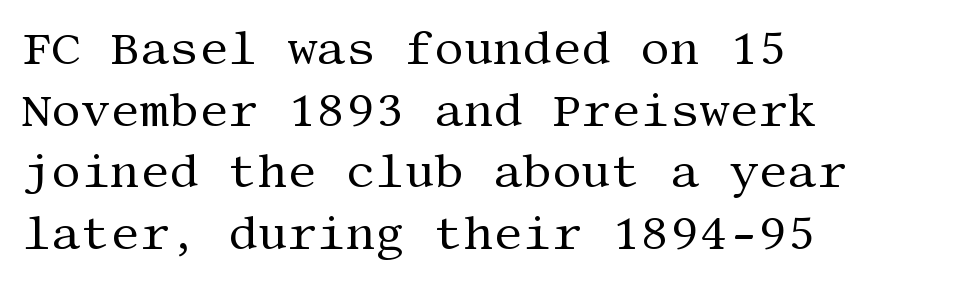
The designer left line spacing at the default. Students, note that the glyphs here touch the page at normal intervals. Is this a sans? No — the strokes have serifs. The font sits on the lighter half of the weight spectrum, regular included. Only glyphs here, with clear space below each row. Is the block centered? No — it sits flush against the left margin.
